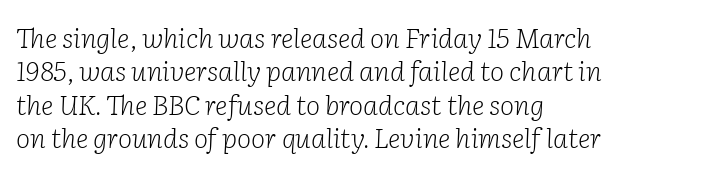
{"italic": "yes", "lean": "right", "slant_degrees": 2, "bold": "no", "underline": "no", "align": "left", "line_spacing_ratio": 1.24, "letter_spacing": "normal", "letter_spacing_em": 0.0, "glyph_px": 27}
